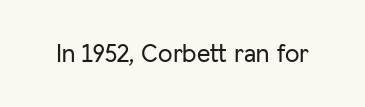
Is there any slant? The stems are plumb. Descenders are the only things crossing below the line. The line texture is even and compact thanks to regular tracking.
